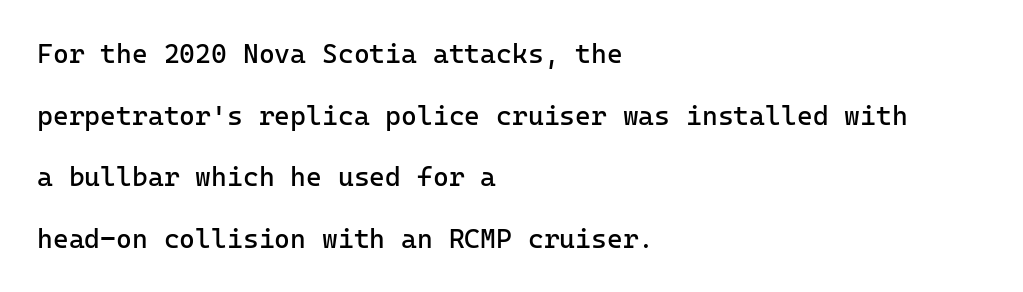
The image shows 27 px text type, upright; set left-aligned, loose line spacing (2.28x), normal letter spacing, not underlined.
